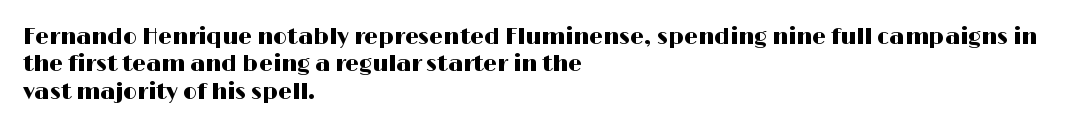
The image shows 22 px text type, upright; set left-aligned, line spacing 1.24x, normal letter spacing, not underlined.
